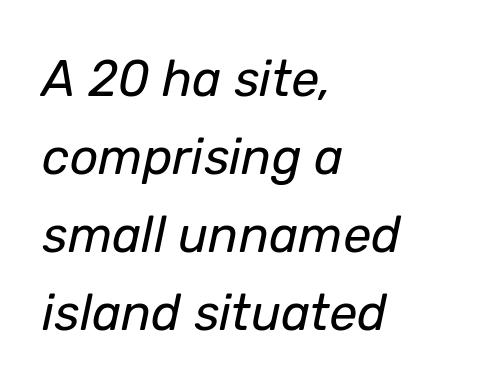
The image shows 50 px regular-weight type, italic (leaning right); set left-aligned, normal line spacing (1.56x), normal letter spacing, not underlined; low stroke contrast and a medium x-height.
